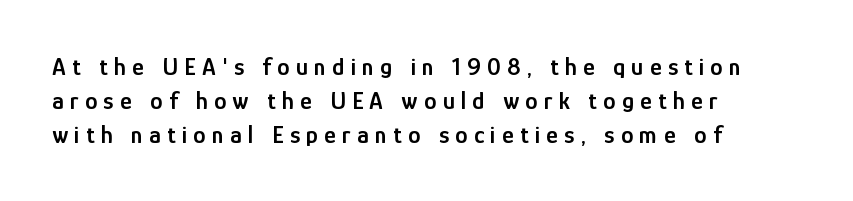
Q: Is the text bold? A: Semi-bold.
Q: Is the text italic (slanted)? A: No, it is upright.
Q: Is the text underlined? A: No.
Q: How is the paragraph aligned? A: Left-aligned.
Q: Is the spacing between letters normal or unusually wide? A: Unusually wide.
Q: Is the spacing between lines tight, normal or loose? A: Normal.
